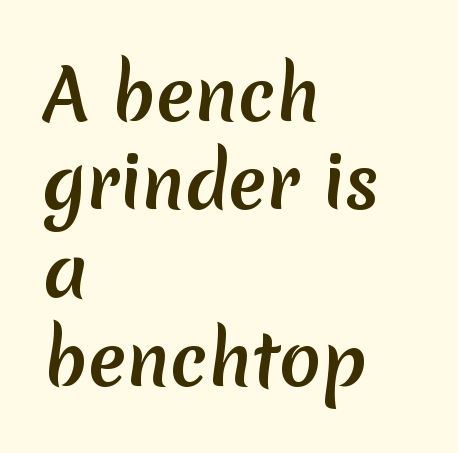
Q: Is the text bold? A: Yes.
Q: Is the typeface a serif or a sans-serif typeface? A: Sans-serif.
Q: Is the text underlined? A: No.
Q: How is the paragraph aligned? A: Left-aligned.
Q: Is the spacing between letters normal or unusually wide? A: Normal.
Q: Is the spacing between lines tight, normal or loose? A: Normal.
Q: Width (condensed, normal, or wide)? A: Normal.
Q: Stroke contrast? A: Low.
Q: x-height? A: Medium.
Q: Monospaced? A: No.
